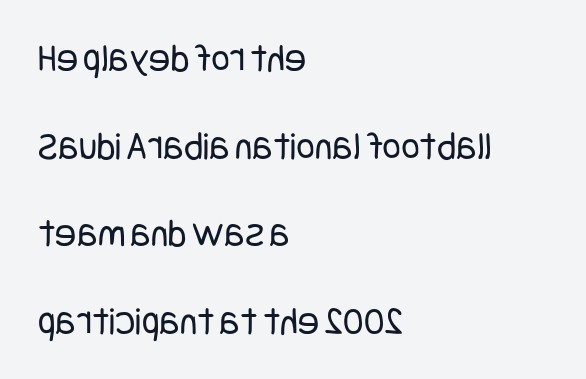
Q: Is the text bold? A: No.
Q: Is the text italic (slanted)? A: No, it is upright.
Q: Is the typeface a serif or a sans-serif typeface? A: Sans-serif.
Q: Is the text underlined? A: No.
Q: How is the paragraph aligned? A: Left-aligned.
Q: Is the spacing between letters normal or unusually wide? A: Normal.
Q: Is the spacing between lines tight, normal or loose? A: Loose.
Q: Width (condensed, normal, or wide)? A: Condensed.
Q: Stroke contrast? A: Low.
Q: x-height? A: Large.
